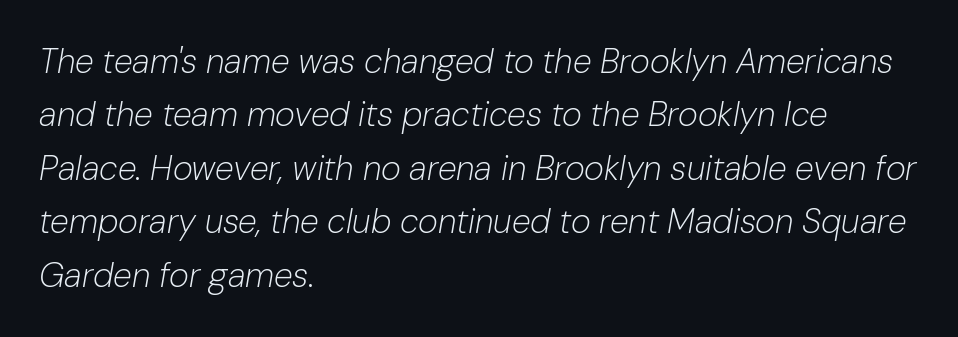
The image shows 34 px light type, italic (leaning right); set left-aligned, normal line spacing (1.57x), normal letter spacing, not underlined; low stroke contrast and a medium x-height.
